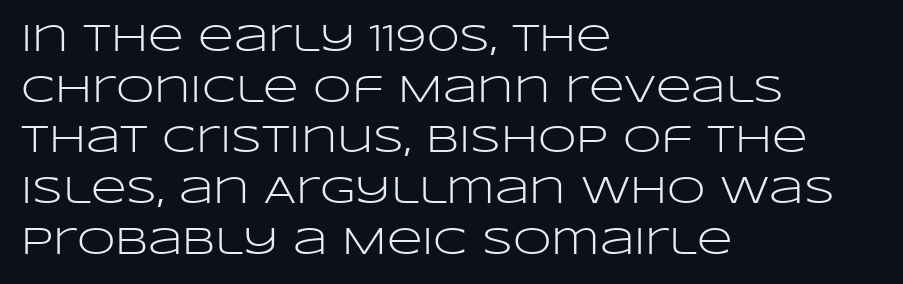
Q: Is the text bold? A: No.
Q: Is the text italic (slanted)? A: No, it is upright.
Q: Is the typeface a serif or a sans-serif typeface? A: Sans-serif.
Q: Is the text underlined? A: No.
Q: How is the paragraph aligned? A: Left-aligned.
Q: Is the spacing between letters normal or unusually wide? A: Normal.
Q: Is the spacing between lines tight, normal or loose? A: Normal.
Q: Width (condensed, normal, or wide)? A: Wide.
Q: Stroke contrast? A: Low.
Q: x-height? A: Large.
Q: Monospaced? A: No.
